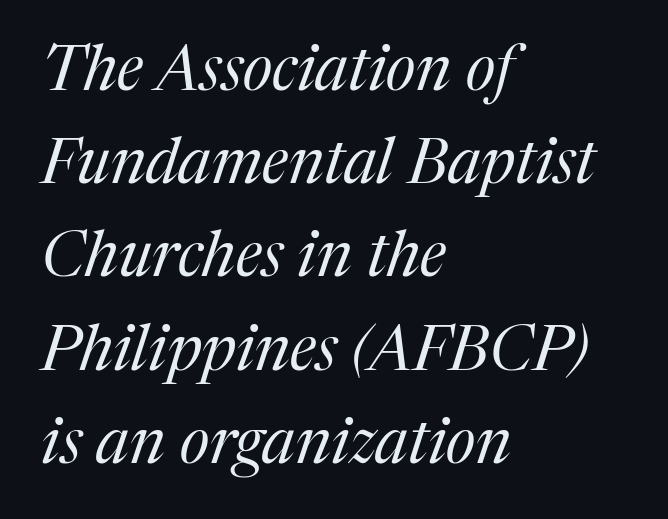
Q: Is the text bold? A: No.
Q: Is the text italic (slanted)? A: Yes, it leans right by about 17 degrees.
Q: Is the typeface a serif or a sans-serif typeface? A: Serif.
Q: Is the text underlined? A: No.
Q: How is the paragraph aligned? A: Left-aligned.
Q: Is the spacing between letters normal or unusually wide? A: Normal.
Q: Is the spacing between lines tight, normal or loose? A: Normal.
Q: Width (condensed, normal, or wide)? A: Normal.
Q: Stroke contrast? A: Medium.
Q: x-height? A: Medium.
Q: Monospaced? A: No.
